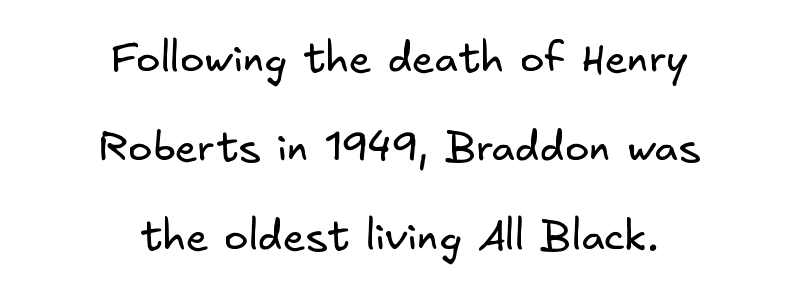
{"serif": "no", "bold": "no", "weight": "regular", "width": "normal", "stroke_contrast": "low", "x_height": "small", "underline": "no", "align": "center", "line_spacing": "loose", "line_spacing_ratio": 2.17, "letter_spacing": "normal", "letter_spacing_em": 0.0, "glyph_px": 41}
